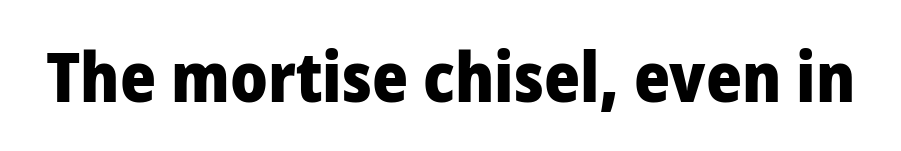
Q: Is the text bold? A: Yes.
Q: Is the text italic (slanted)? A: No, it is upright.
Q: Is the typeface a serif or a sans-serif typeface? A: Sans-serif.
Q: Is the text underlined? A: No.
Q: Is the spacing between letters normal or unusually wide? A: Normal.
Q: Width (condensed, normal, or wide)? A: Normal.
Q: Stroke contrast? A: Low.
Q: x-height? A: Medium.
Q: Monospaced? A: No.
